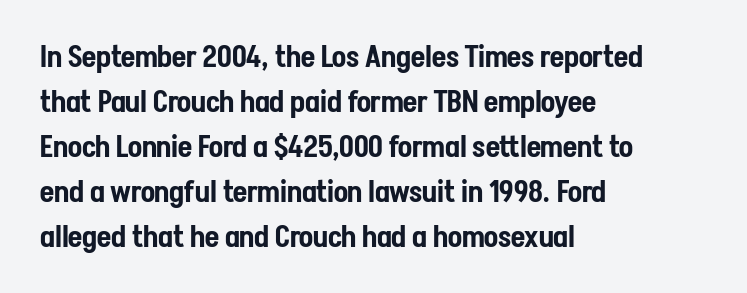
The image shows 29 px condensed sans-serif type, upright; set left-aligned, normal line spacing (1.55x), normal letter spacing, not underlined; low stroke contrast and a medium x-height.
